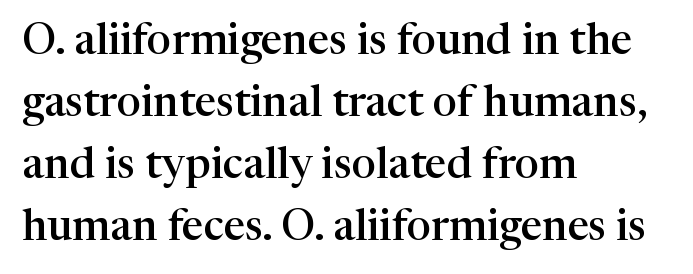
The image shows 43 px semibold serif type, upright; set left-aligned, normal line spacing (1.44x), normal letter spacing, not underlined; high stroke contrast and a medium x-height.
